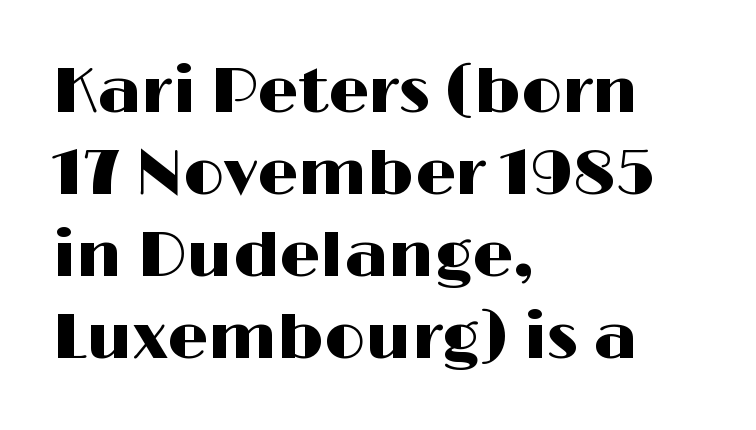
{"serif": "no", "italic": "no", "width": "wide", "stroke_contrast": "high", "x_height": "medium", "monospaced": "no", "underline": "no", "align": "left", "line_spacing": "normal", "line_spacing_ratio": 1.28, "letter_spacing": "normal", "letter_spacing_em": 0.0, "glyph_px": 64}
